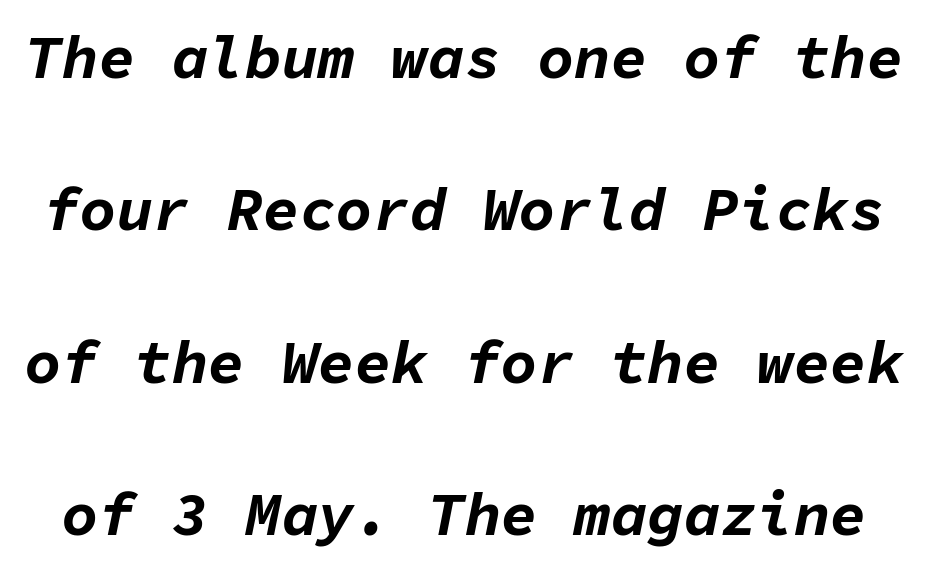
{"italic": "yes", "lean": "right", "slant_degrees": 11, "bold": "yes", "weight": "bold", "width": "normal", "stroke_contrast": "low", "x_height": "medium", "monospaced": "yes", "underline": "no", "line_spacing": "loose", "line_spacing_ratio": 2.5, "letter_spacing": "normal", "letter_spacing_em": 0.0, "glyph_px": 61}
